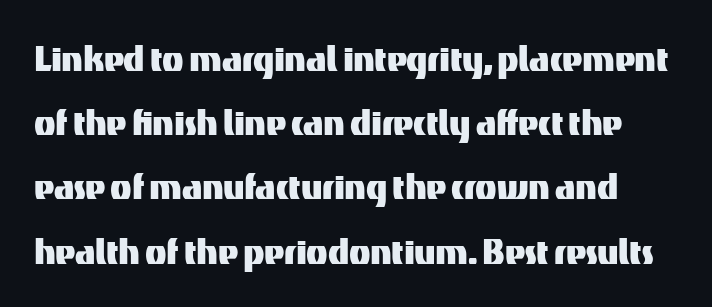
Q: Is the text italic (slanted)? A: No, it is upright.
Q: Is the typeface a serif or a sans-serif typeface? A: Sans-serif.
Q: Is the text underlined? A: No.
Q: Is the spacing between letters normal or unusually wide? A: Normal.
Q: Is the spacing between lines tight, normal or loose? A: Normal.
Q: Width (condensed, normal, or wide)? A: Normal.
Q: Stroke contrast? A: Medium.
Q: x-height? A: Medium.
Q: Monospaced? A: No.
